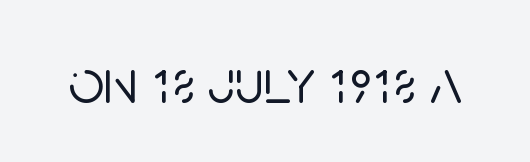
The image shows 63 px sans-serif type, upright; set normal letter spacing, not underlined; low stroke contrast and a large x-height.
